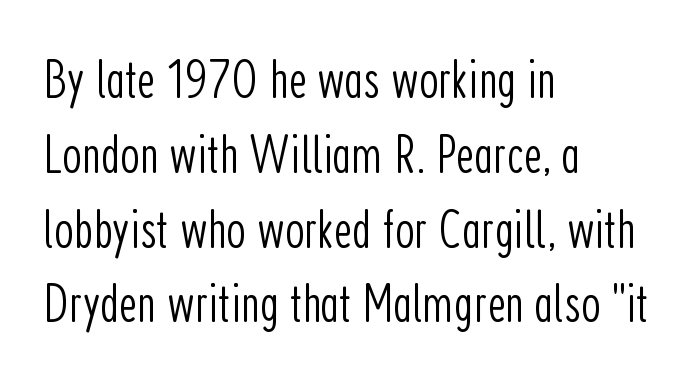
The image shows 55 px light, condensed sans-serif type, upright; set left-aligned, normal line spacing (1.36x), normal letter spacing, not underlined; low stroke contrast and a medium x-height.
